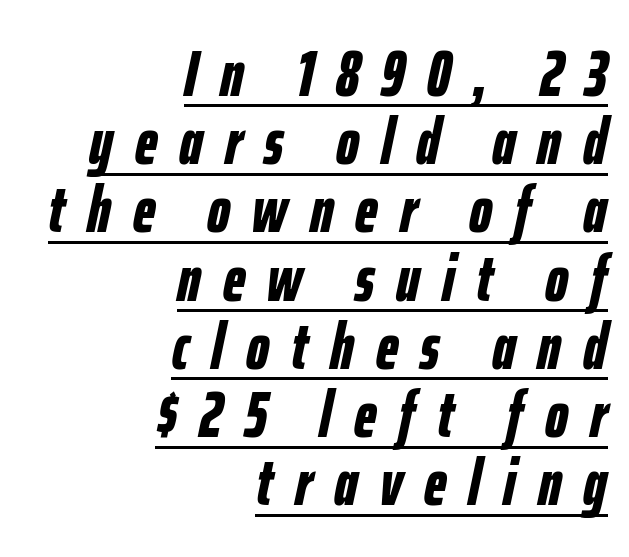
The image shows 65 px bold, condensed type, italic (leaning right); set right-aligned, tight line spacing (1.05x), unusually wide letter spacing (+0.34 em), underlined; low stroke contrast and a medium x-height.
